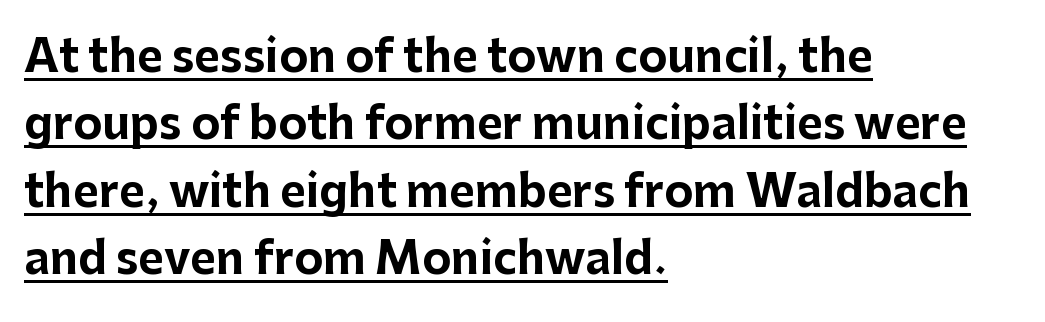
The image shows 44 px bold sans-serif type, upright; set left-aligned, normal line spacing (1.53x), normal letter spacing, underlined; low stroke contrast and a medium x-height.
